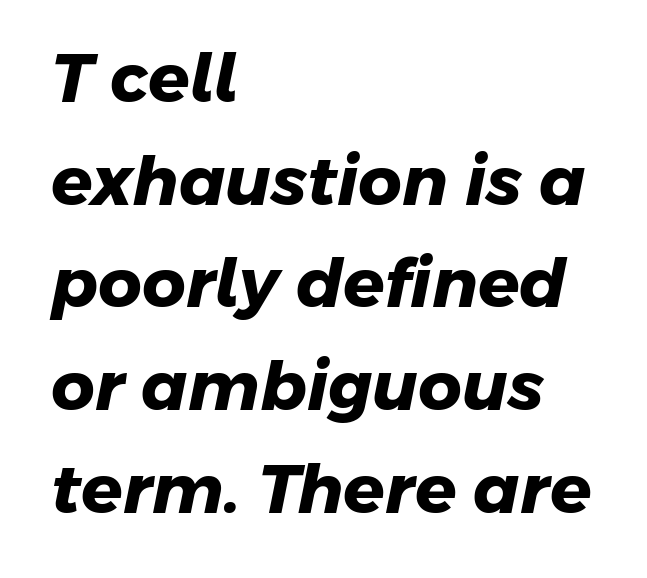
Q: Is the text bold? A: Yes.
Q: Is the typeface a serif or a sans-serif typeface? A: Sans-serif.
Q: Is the text underlined? A: No.
Q: How is the paragraph aligned? A: Left-aligned.
Q: Is the spacing between letters normal or unusually wide? A: Normal.
Q: Is the spacing between lines tight, normal or loose? A: Normal.
Q: Width (condensed, normal, or wide)? A: Normal.
Q: Stroke contrast? A: Low.
Q: x-height? A: Medium.
Q: Monospaced? A: No.
